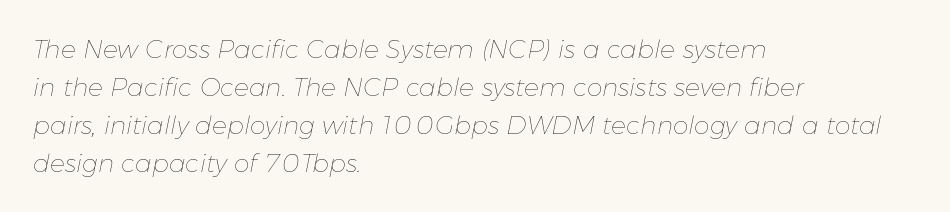
The image shows 25 px text type, italic (leaning right); set left-aligned, normal line spacing (1.52x), normal letter spacing, not underlined.
